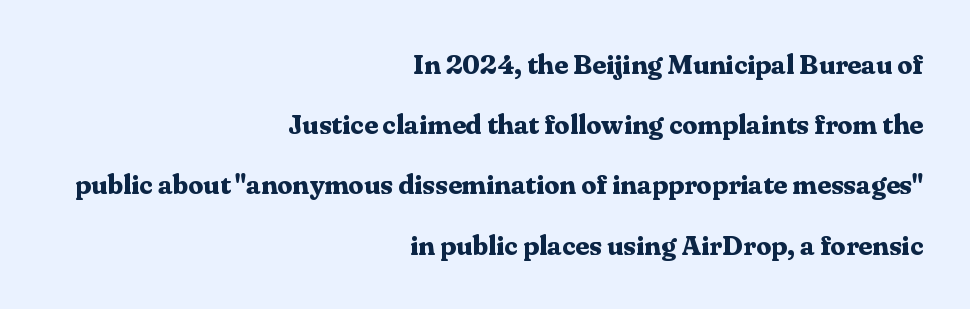
The image shows 27 px bold type, upright; set right-aligned, loose line spacing (2.23x), normal letter spacing, not underlined.
